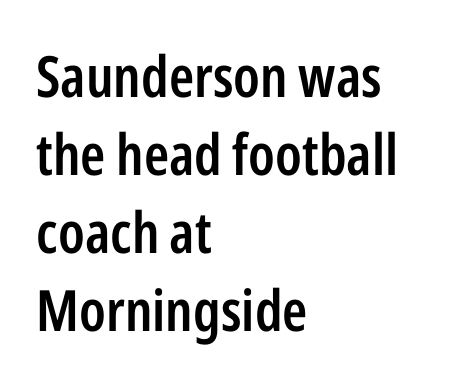
No word sits above an underline. Every stem runs plumb, perpendicular to the baseline. Students, note that the glyphs here touch the page at normal intervals. Honestly, the row spacing looks completely unremarkable.
